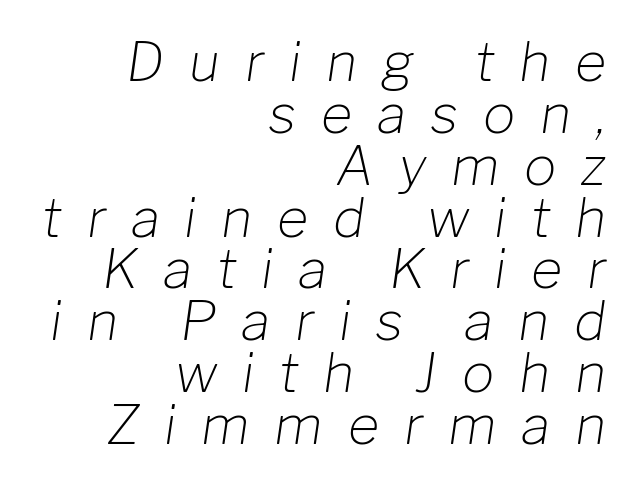
Q: Is the text bold? A: No.
Q: Is the text italic (slanted)? A: Yes, it leans right by about 8 degrees.
Q: Is the text underlined? A: No.
Q: How is the paragraph aligned? A: Right-aligned.
Q: Is the spacing between letters normal or unusually wide? A: Unusually wide.
Q: Is the spacing between lines tight, normal or loose? A: Tight.
Q: Width (condensed, normal, or wide)? A: Normal.
Q: Stroke contrast? A: Low.
Q: x-height? A: Medium.
Q: Monospaced? A: No.
